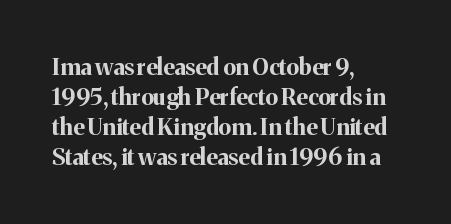
Q: Is the text bold? A: Yes.
Q: Is the text italic (slanted)? A: No, it is upright.
Q: Is the text underlined? A: No.
Q: How is the paragraph aligned? A: Left-aligned.
Q: Is the spacing between letters normal or unusually wide? A: Normal.
Q: Is the spacing between lines tight, normal or loose? A: Normal.
